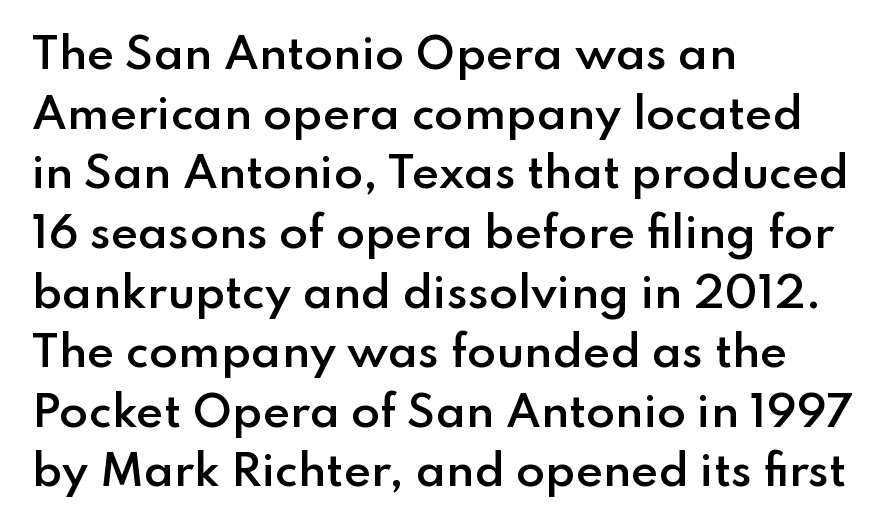
Descenders are the only things crossing below the line. How are the letters spaced? Ordinarily, with no added tracking. Whoever set this chose a conventional vertical rhythm. A student would call this left alignment; a typographer would say flush left, rag right.
